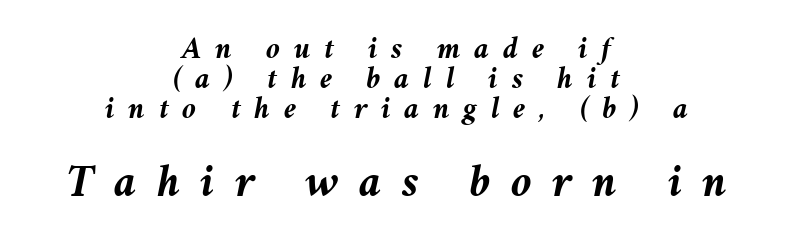
The image shows 46 px semibold type, italic (leaning right); set centered, tight line spacing (0.97x), unusually wide letter spacing (+0.44 em), not underlined; the second (bottom) block is 1.48x larger; medium stroke contrast and a medium x-height.
